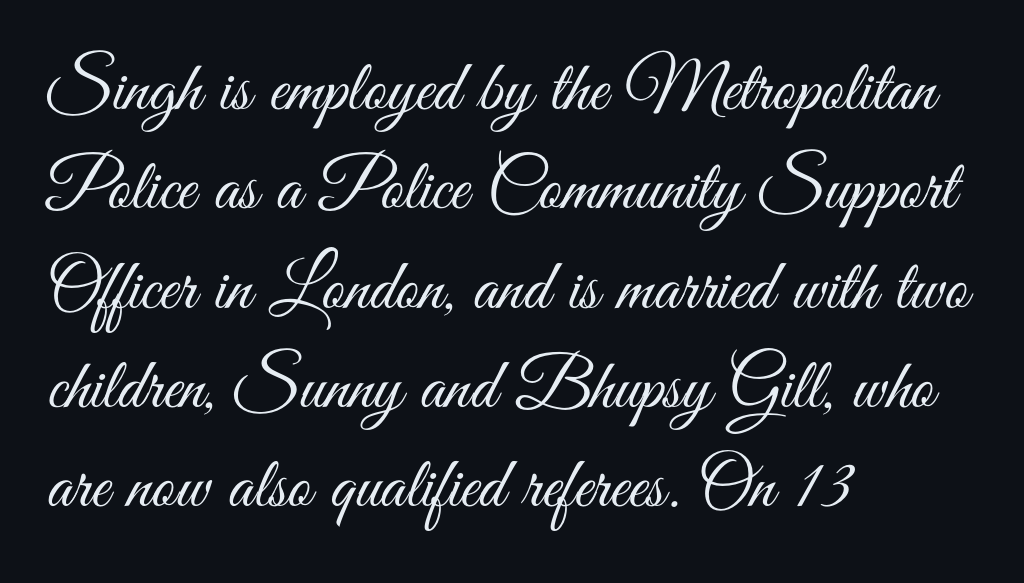
The image shows 72 px light, condensed sans-serif type; set left-aligned, normal line spacing (1.38x), normal letter spacing, not underlined; medium stroke contrast and a small x-height.
